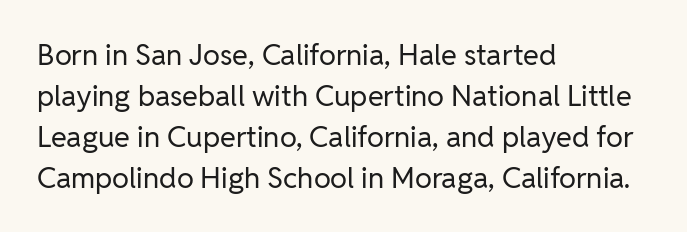
{"serif": "no", "italic": "no", "bold": "no", "weight": "regular", "width": "normal", "stroke_contrast": "low", "x_height": "medium", "monospaced": "no", "underline": "no", "align": "left", "line_spacing": "normal", "line_spacing_ratio": 1.41, "letter_spacing": "normal", "letter_spacing_em": 0.0, "glyph_px": 29}
